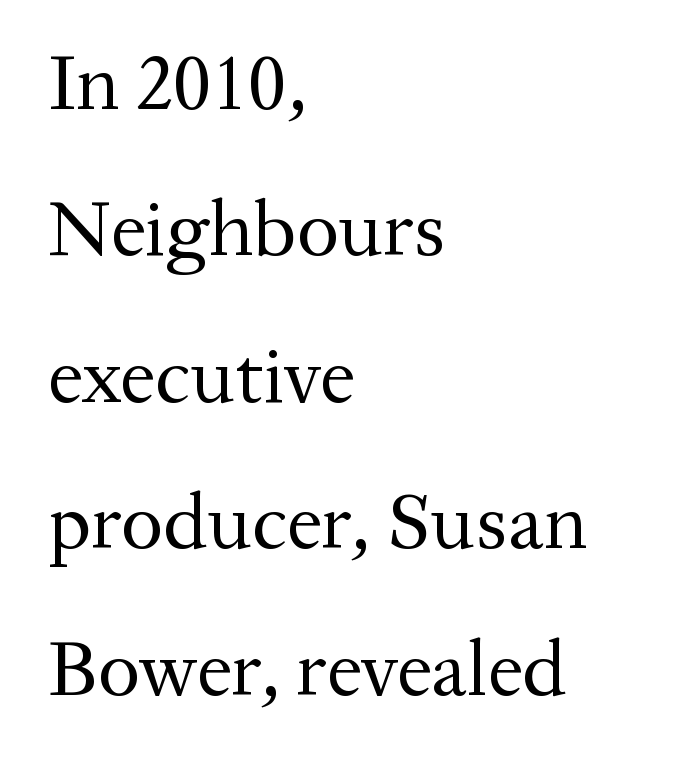
{"serif": "yes", "italic": "no", "bold": "no", "weight": "regular", "width": "normal", "stroke_contrast": "medium", "x_height": "medium", "monospaced": "no", "underline": "no", "align": "left", "line_spacing_ratio": 1.83, "letter_spacing": "normal", "letter_spacing_em": 0.0, "glyph_px": 80}
